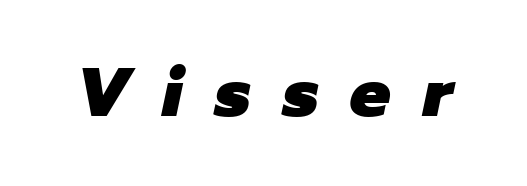
The image shows 68 px heavy type, italic (leaning right); set unusually wide letter spacing (+0.47 em), not underlined; low stroke contrast and a medium x-height.
